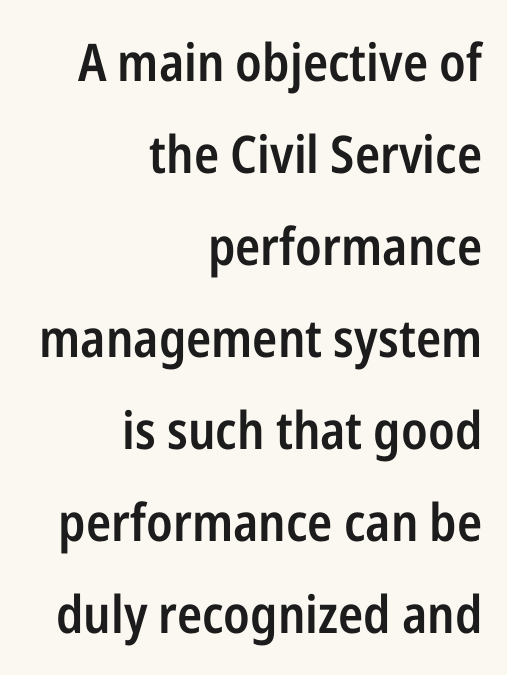
The foot of each line stays bare and open. Serif or sans? Sans — the stroke terminals are bare. In terms of letterspacing, this is plain default setting. Spacing verdict: proportional, widths tailored to each character. A somewhat darkened texture: the type is semibold rather than bold.
